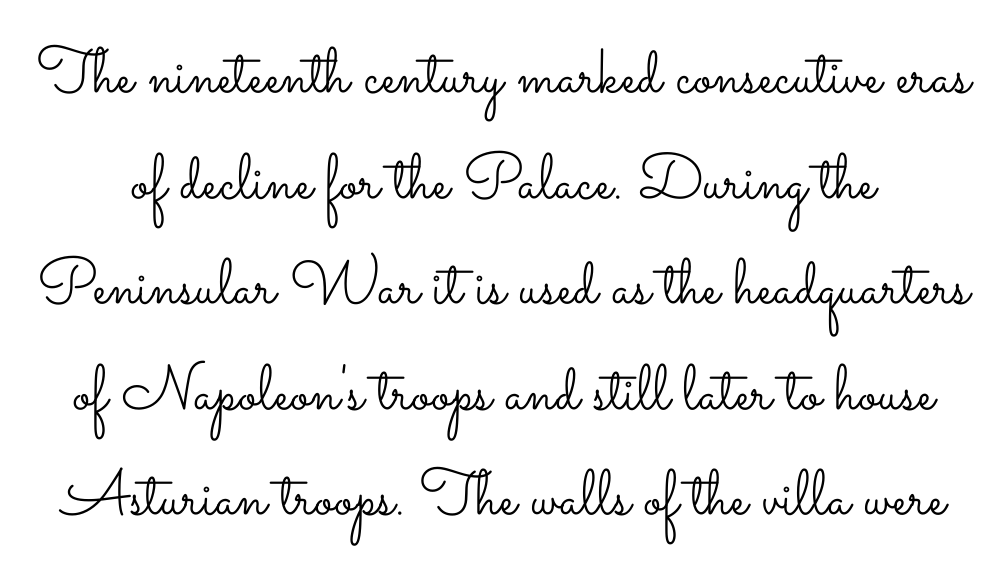
Only glyphs here, with clear space below each row. A light-to-regular cut is what we see here. The face used here is proportionally spaced, like ordinary book or web type. Students, note that the glyphs here touch the page at normal intervals.
